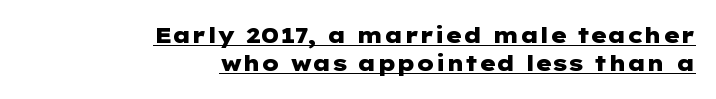
{"italic": "no", "bold": "yes", "underline": "yes", "align": "right", "line_spacing": "normal", "line_spacing_ratio": 1.29, "letter_spacing": "normal", "letter_spacing_em": 0.0, "glyph_px": 22}
